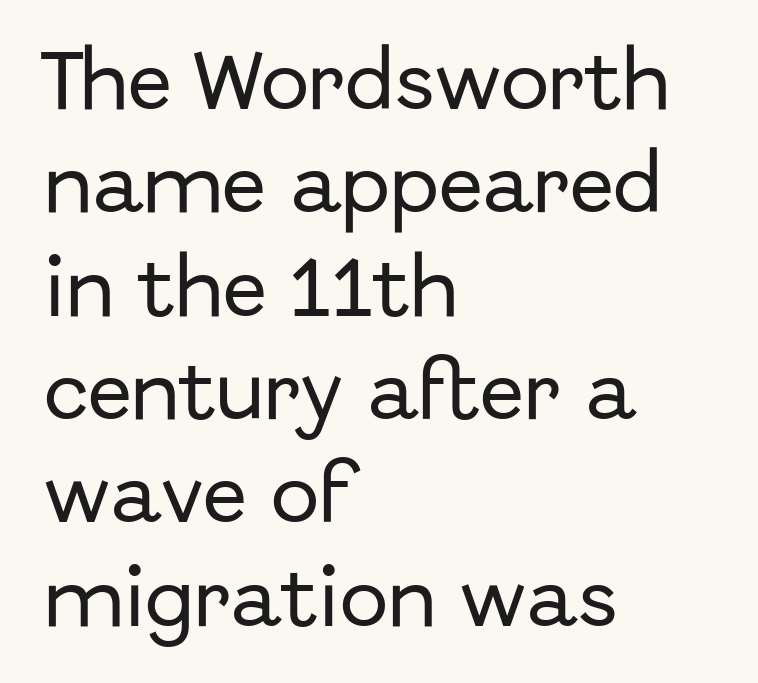
The image shows 65 px sans-serif type, upright; set left-aligned, normal line spacing (1.59x), normal letter spacing, not underlined; low stroke contrast and a medium x-height.
